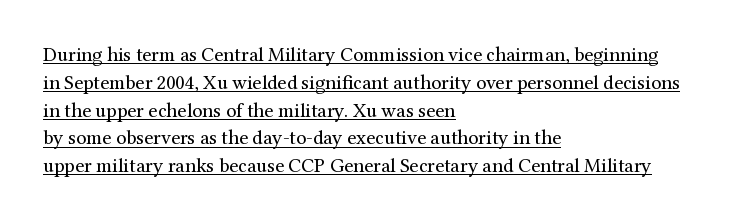
{"italic": "no", "bold": "no", "underline": "yes", "align": "left", "line_spacing": "normal", "line_spacing_ratio": 1.39, "letter_spacing": "normal", "letter_spacing_em": 0.0, "glyph_px": 20}
